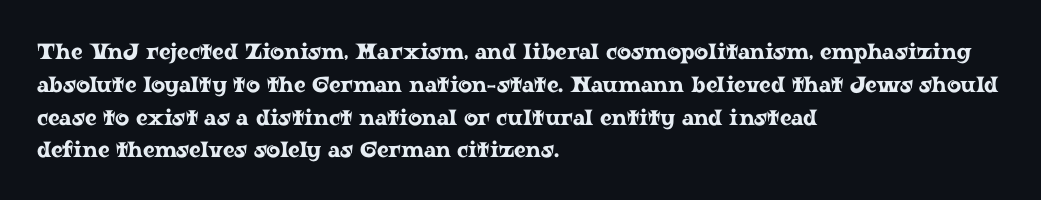
{"italic": "no", "underline": "no", "align": "left", "line_spacing": "normal", "line_spacing_ratio": 1.49, "letter_spacing": "normal", "letter_spacing_em": 0.0, "glyph_px": 22}
